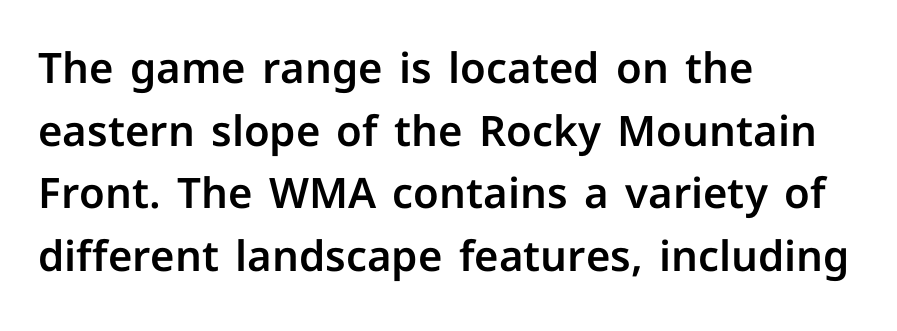
Q: Is the text italic (slanted)? A: No, it is upright.
Q: Is the typeface a serif or a sans-serif typeface? A: Sans-serif.
Q: Is the text underlined? A: No.
Q: How is the paragraph aligned? A: Left-aligned.
Q: Is the spacing between letters normal or unusually wide? A: Normal.
Q: Is the spacing between lines tight, normal or loose? A: Normal.
Q: Width (condensed, normal, or wide)? A: Normal.
Q: Stroke contrast? A: Low.
Q: x-height? A: Medium.
Q: Monospaced? A: No.
